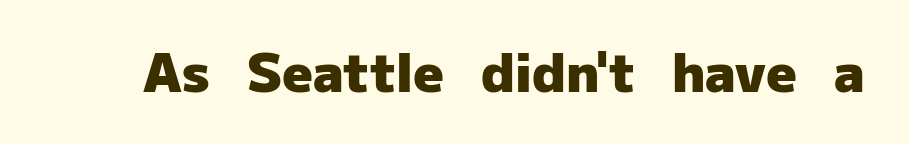
The image shows 53 px heavy sans-serif type, upright; set normal letter spacing, not underlined; low stroke contrast and a medium x-height.
